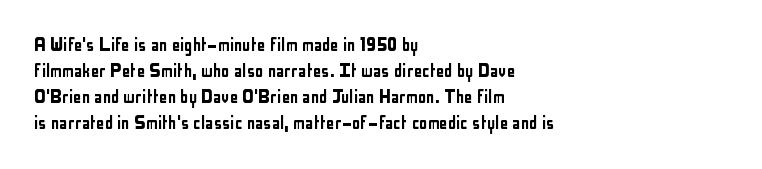
The typesetter chose a ragged-right arrangement here. The type sits square on the baseline with zero lean. There is no visible air inserted between adjacent glyphs. Has an underline been added? It has not.
